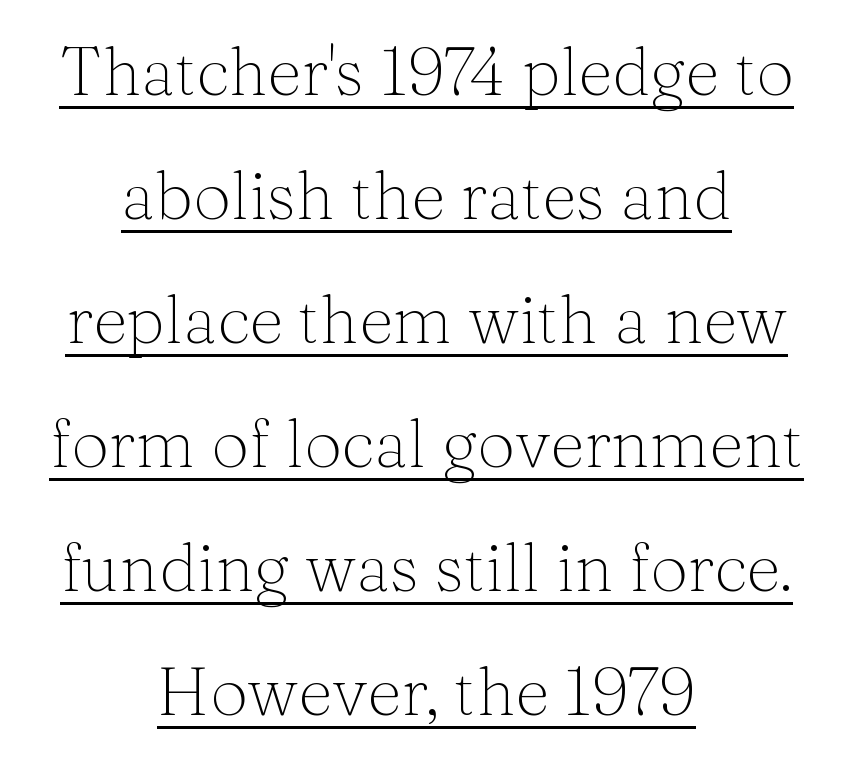
Q: Is the text bold? A: No.
Q: Is the text italic (slanted)? A: No, it is upright.
Q: Is the typeface a serif or a sans-serif typeface? A: Serif.
Q: Is the text underlined? A: Yes.
Q: How is the paragraph aligned? A: Centered.
Q: Is the spacing between letters normal or unusually wide? A: Normal.
Q: Width (condensed, normal, or wide)? A: Normal.
Q: Stroke contrast? A: Medium.
Q: x-height? A: Medium.
Q: Monospaced? A: No.
